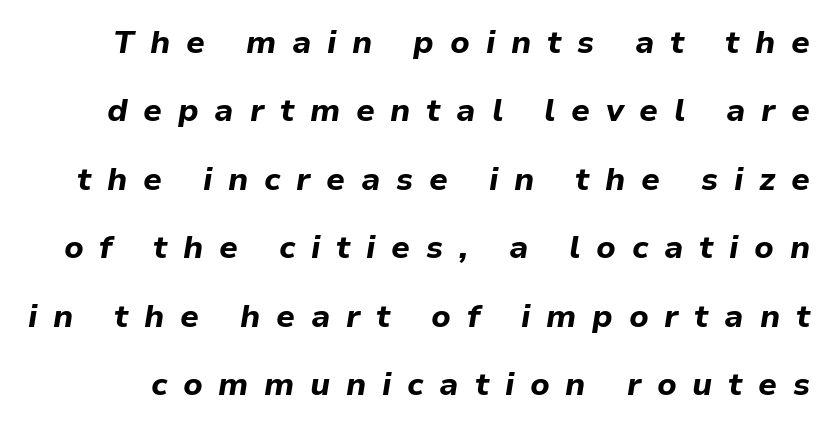
{"italic": "yes", "lean": "right", "slant_degrees": 9, "bold": "yes", "weight": "bold", "width": "normal", "stroke_contrast": "low", "x_height": "medium", "monospaced": "no", "underline": "no", "line_spacing": "loose", "line_spacing_ratio": 2.14, "letter_spacing": "wide", "letter_spacing_em": 0.49, "glyph_px": 32}
